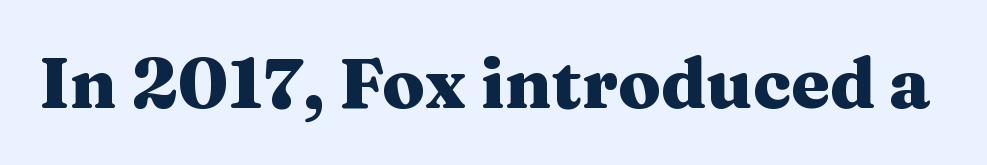
{"serif": "yes", "italic": "no", "bold": "yes", "weight": "heavy", "width": "wide", "stroke_contrast": "medium", "x_height": "medium", "monospaced": "no", "underline": "no", "letter_spacing": "normal", "letter_spacing_em": 0.0, "glyph_px": 70}
